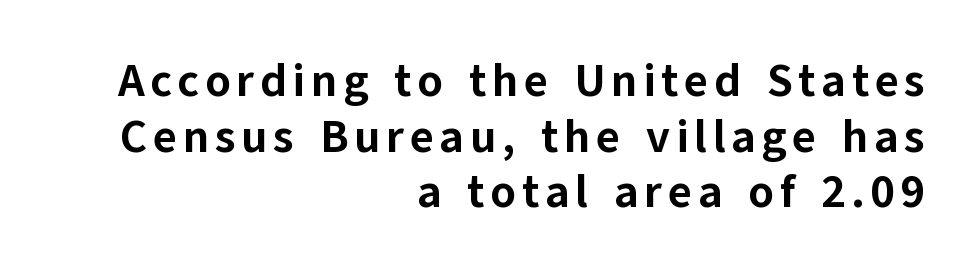
Grotesque or geometric, the face here clearly has no serifs. The string is rendered with underlining switched off. If you drew a line through each stem, it would be perfectly vertical. Compared with a flush-left layout, this one pins lines to the opposite, right side. Every letter is thick-stroked: bold, no question.
